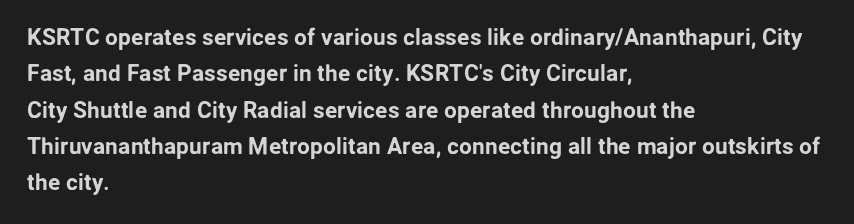
Style check: upright. Honestly, the letter spacing is just normal — you wouldn't notice it. Short and long lines alike share a common starting point at left. Any mark beneath the type? The region is blank. Interline gaps are of average width in this sample.
